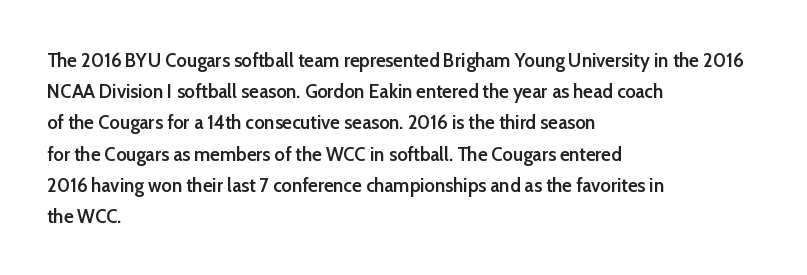
Each line starts at the same left margin while the right side varies. Default kerning and tracking; the words read as compact shapes. Notice how the stems are strictly vertical — no italics here. Compared with typical paragraphs, the rows here are spaced about the same. Has an underline been added? It has not. Strokes here are thickened, but only to semibold level.
